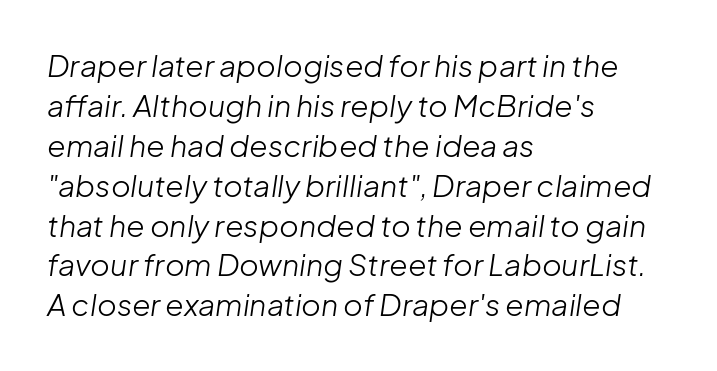
The rendering anchors every line to the left-hand side. Note the varied advance widths — an 'i' is clearly narrower than an 'm'. Each word holds together tightly as a unit, with standard inter-letter gaps. Anything drawn beneath the words? Only blank space. Vertically, the passage feels balanced, rows spaced as you'd expect. These lines were composed using italics.
